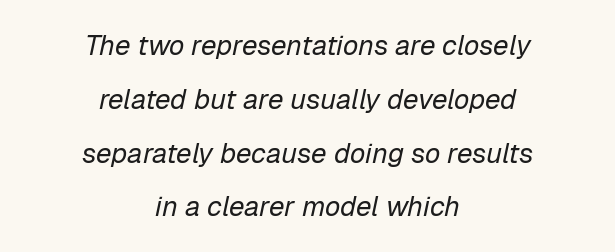
These lines are rendered in a variable-pitch font. Unbolded letterforms with no extra heft. The rendering applies a slant to the glyphs. Summary of vertical rhythm: relaxed, with wide interline spacing.
